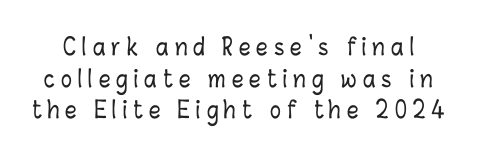
The image shows 23 px text type, upright; set normal line spacing (1.38x), unusually wide letter spacing (+0.26 em), not underlined.
